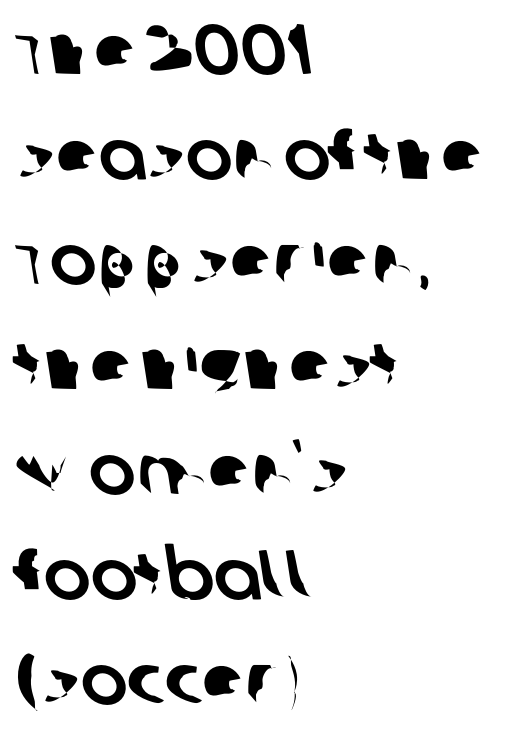
Q: Is the typeface a serif or a sans-serif typeface? A: Sans-serif.
Q: Is the text underlined? A: No.
Q: How is the paragraph aligned? A: Left-aligned.
Q: Is the spacing between letters normal or unusually wide? A: Normal.
Q: Is the spacing between lines tight, normal or loose? A: Normal.
Q: Width (condensed, normal, or wide)? A: Normal.
Q: Stroke contrast? A: Low.
Q: x-height? A: Large.
Q: Monospaced? A: No.
